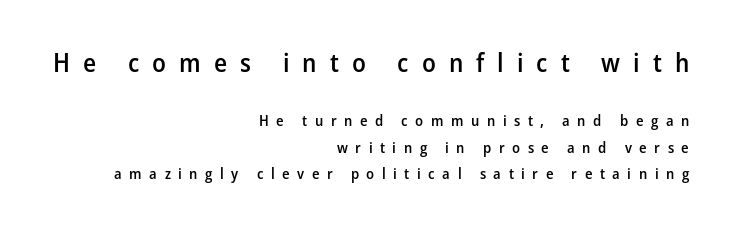
Q: Is the text bold? A: Semi-bold.
Q: Is the text italic (slanted)? A: No, it is upright.
Q: Is the text underlined? A: No.
Q: How is the paragraph aligned? A: Right-aligned.
Q: Is the spacing between letters normal or unusually wide? A: Unusually wide.
Q: Which block of text is set in a larger size, the first (top) or the second (bottom)? A: The first (top) one.
